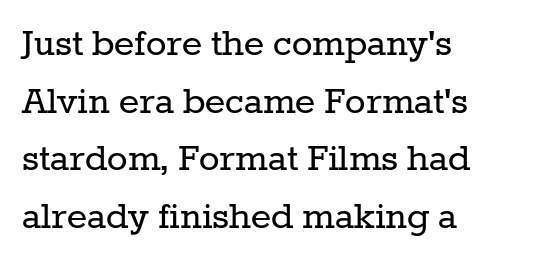
Q: Is the text bold? A: No.
Q: Is the text italic (slanted)? A: No, it is upright.
Q: Is the typeface a serif or a sans-serif typeface? A: Serif.
Q: Is the text underlined? A: No.
Q: How is the paragraph aligned? A: Left-aligned.
Q: Is the spacing between letters normal or unusually wide? A: Normal.
Q: Is the spacing between lines tight, normal or loose? A: Normal.
Q: Width (condensed, normal, or wide)? A: Normal.
Q: Stroke contrast? A: Low.
Q: x-height? A: Medium.
Q: Monospaced? A: No.
